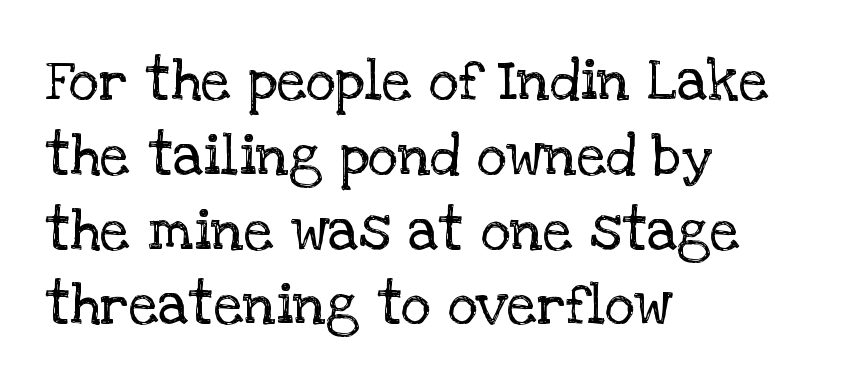
The ragged edge is on the right, which tells us the setting is flush left. Nobody drew a line under any word here. Do the letters lean? They stand straight. The passage shown is typed in a proportional face where columns would drift.
